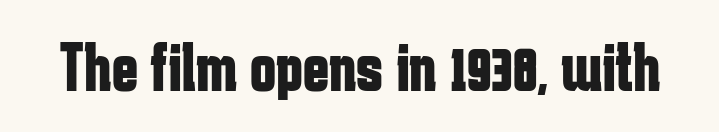
Note the varied advance widths — an 'i' is clearly narrower than an 'm'. Heavy-handed strokes throughout: this text is bold. You can tell from the bare stems that sans-serif type was used. There is no visible air inserted between adjacent glyphs. Every character sits straight up, as roman type does. Glance below the letters and you will spot only blank space.
